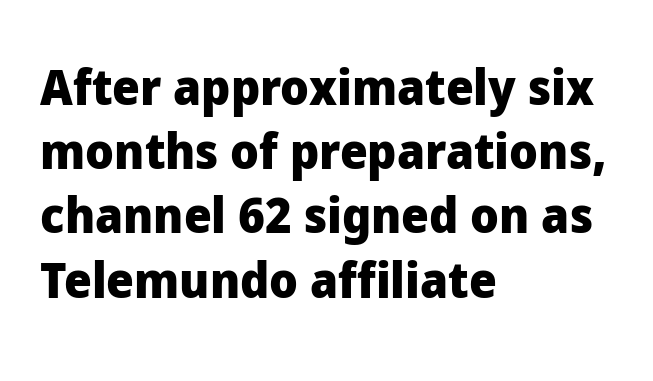
In terms of letterform style, serifs are entirely absent. Varying glyph widths throughout — classic text-font behaviour. Look at the tracking — it's just the regular setting, nothing added. The lines are quadded left. Unmarked baselines from the first word to the last. Each new line begins a customary step beneath the previous one.
